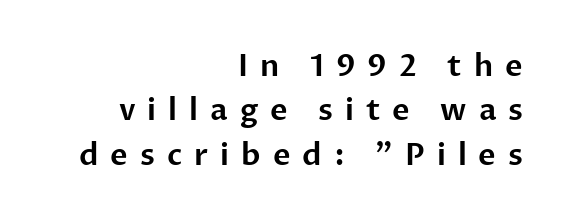
Tracking here is generous; glyphs stand well apart from one another. Layout note: lines flush right. You could not count columns in this text — the font is proportionally spaced. Are there feet on the stems? There aren't — it's a sans.
